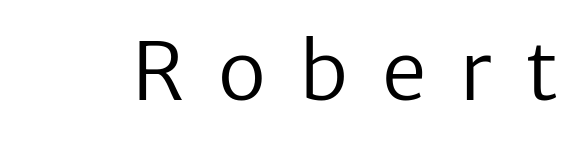
This sample has the flowing, uneven cadence of proportional lettering. Unmarked baselines from the first word to the last. In terms of letterform style, serifs are entirely absent. The letters are spread apart with noticeably loose tracking. When letters stand straight like this, we call the style roman or upright.
